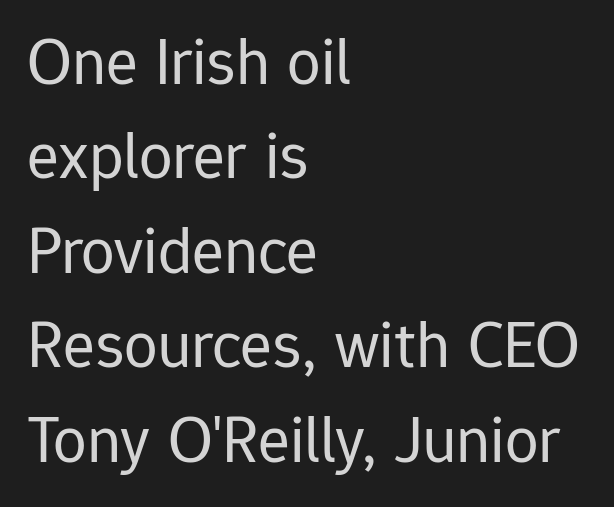
{"serif": "no", "italic": "no", "bold": "no", "weight": "regular", "width": "normal", "stroke_contrast": "low", "x_height": "medium", "monospaced": "no", "underline": "no", "align": "left", "line_spacing": "normal", "line_spacing_ratio": 1.41, "letter_spacing": "normal", "letter_spacing_em": 0.0, "glyph_px": 67}
